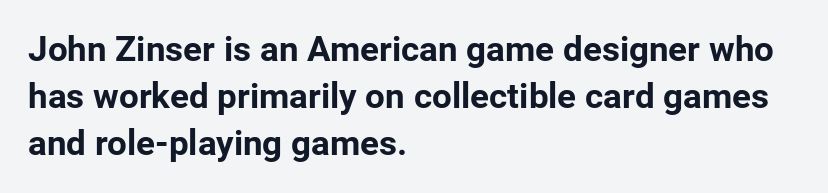
Q: Is the text bold? A: Yes.
Q: Is the text italic (slanted)? A: No, it is upright.
Q: Is the typeface a serif or a sans-serif typeface? A: Sans-serif.
Q: Is the text underlined? A: No.
Q: How is the paragraph aligned? A: Left-aligned.
Q: Is the spacing between letters normal or unusually wide? A: Normal.
Q: Is the spacing between lines tight, normal or loose? A: Normal.
Q: Width (condensed, normal, or wide)? A: Normal.
Q: Stroke contrast? A: Low.
Q: x-height? A: Medium.
Q: Monospaced? A: No.
